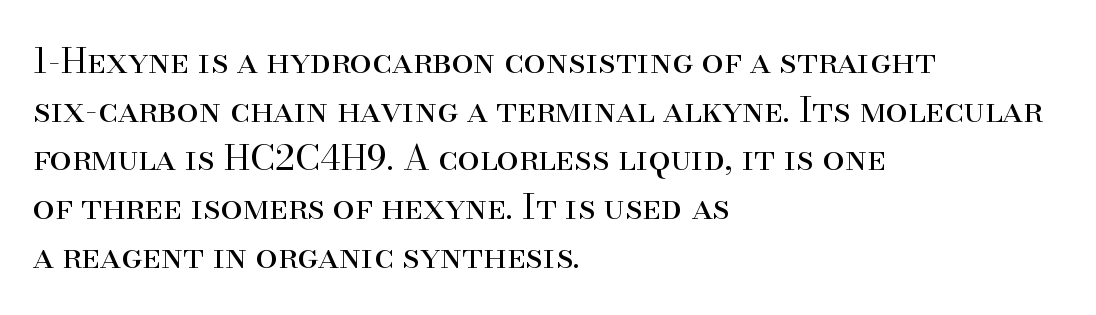
The rag falls on the right side of this text block. Any mark beneath the type? The region is blank. This sample keeps an unexceptional amount of space between lines. These lines are rendered in a variable-pitch font.
